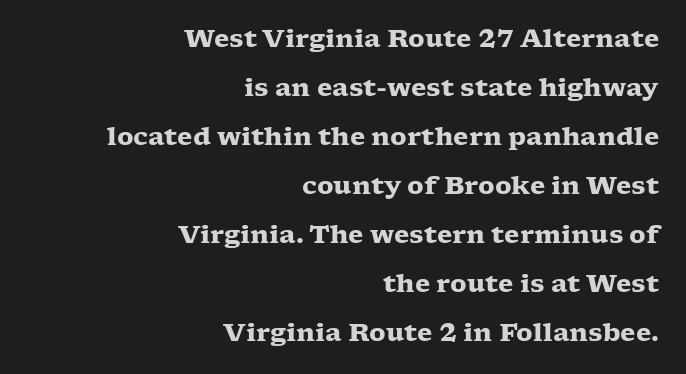
{"italic": "no", "bold": "yes", "underline": "no", "align": "right", "line_spacing": "loose", "line_spacing_ratio": 1.96, "letter_spacing": "normal", "letter_spacing_em": 0.0, "glyph_px": 25}
